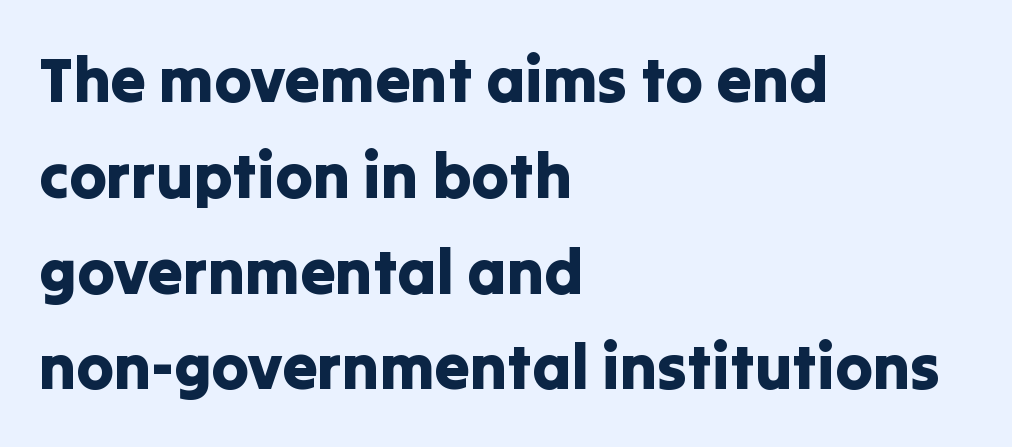
Character widths vary here, with narrow letters taking less room than wide ones. Is this a sans? Yes — the strokes have no serifs. Alignment: flush left. Look at the tracking — it's just the regular setting, nothing added.
